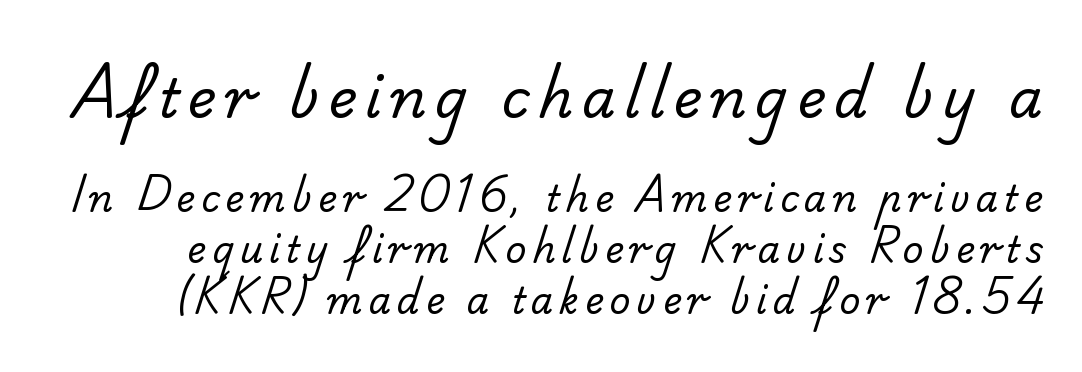
Q: Is the text bold? A: No.
Q: Is the typeface a serif or a sans-serif typeface? A: Sans-serif.
Q: Is the text underlined? A: No.
Q: Is the spacing between lines tight, normal or loose? A: Normal.
Q: Which block of text is set in a larger size, the first (top) or the second (bottom)? A: The first (top) one.
Q: Width (condensed, normal, or wide)? A: Normal.
Q: Stroke contrast? A: Low.
Q: x-height? A: Small.
Q: Monospaced? A: No.
